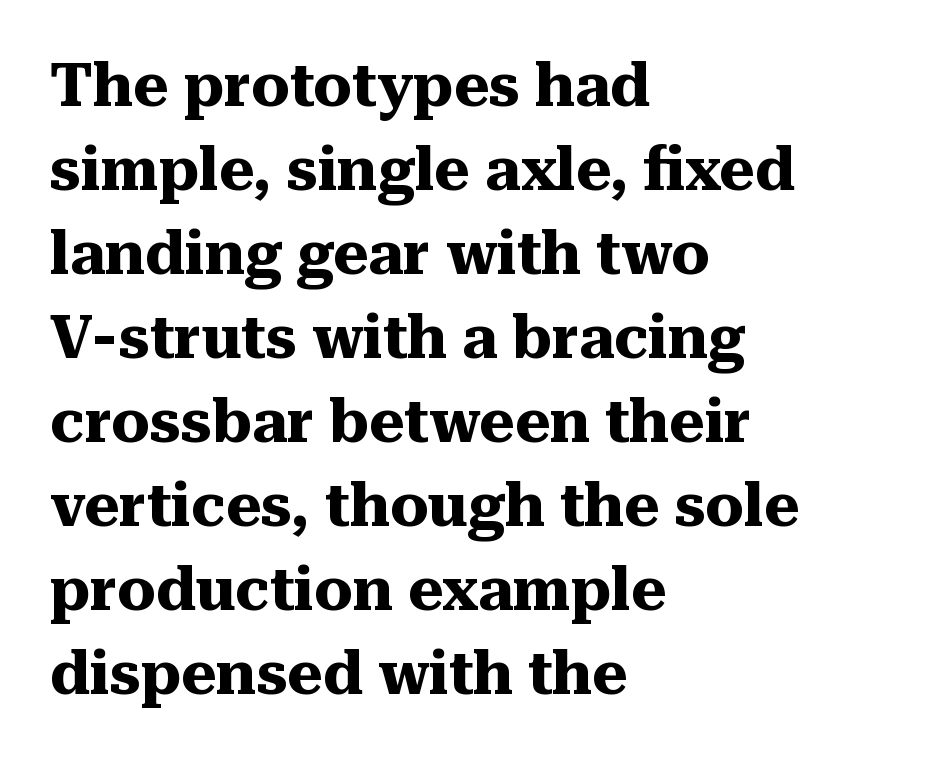
The image shows 60 px heavy serif type, upright; set left-aligned, normal line spacing (1.4x), normal letter spacing, not underlined; medium stroke contrast and a medium x-height.
